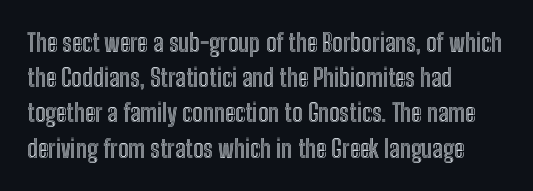
Q: Is the text italic (slanted)? A: No, it is upright.
Q: Is the text underlined? A: No.
Q: How is the paragraph aligned? A: Left-aligned.
Q: Is the spacing between letters normal or unusually wide? A: Normal.
Q: Is the spacing between lines tight, normal or loose? A: Normal.
